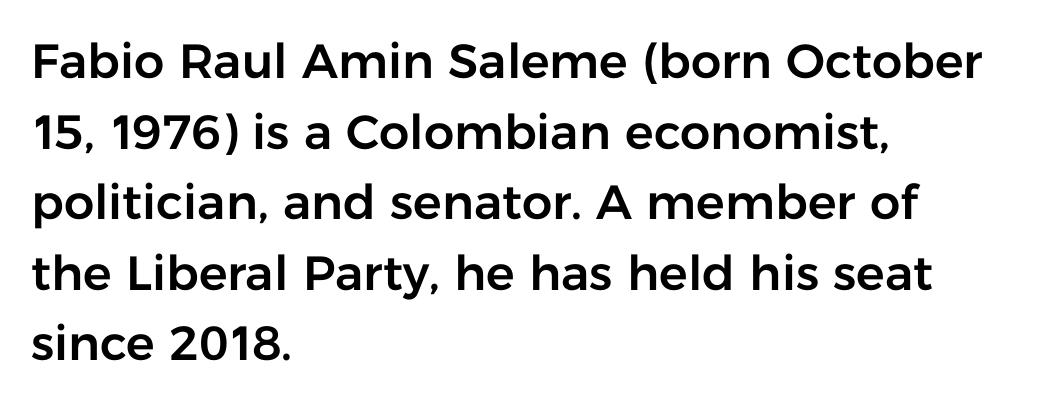
The image shows 48 px sans-serif type, upright; set left-aligned, normal line spacing (1.47x), normal letter spacing, not underlined; low stroke contrast and a medium x-height.
